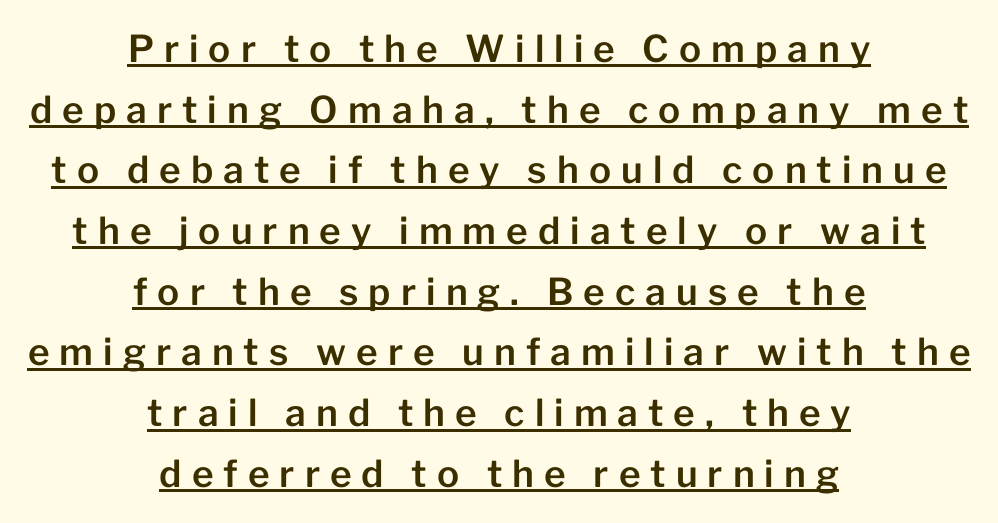
The rendered words wear a rule along their underside. The typesetter chose a symmetrical, centered arrangement here. The rows are spaced the way most documents space them. Loose tracking; the words dissolve into strings of separated letters. Looks like regular typesetting: each glyph gets only the width it needs. The lettering stays uniformly vertical, giving the passage a roman look.
